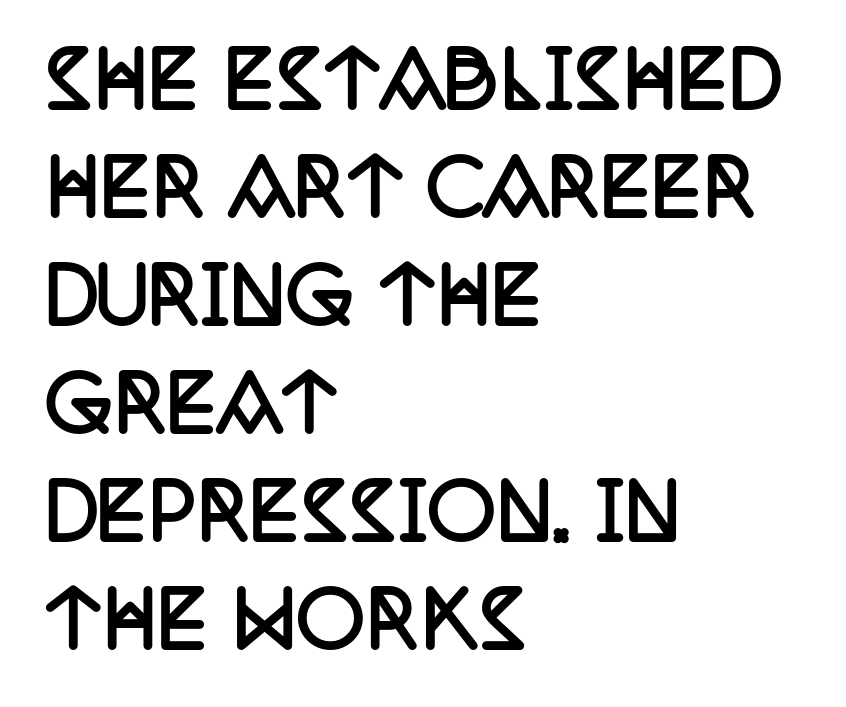
Q: Is the text bold? A: Yes.
Q: Is the text italic (slanted)? A: No, it is upright.
Q: Is the typeface a serif or a sans-serif typeface? A: Serif.
Q: Is the text underlined? A: No.
Q: How is the paragraph aligned? A: Left-aligned.
Q: Is the spacing between letters normal or unusually wide? A: Normal.
Q: Is the spacing between lines tight, normal or loose? A: Normal.
Q: Width (condensed, normal, or wide)? A: Condensed.
Q: Stroke contrast? A: Low.
Q: x-height? A: Large.
Q: Monospaced? A: No.
